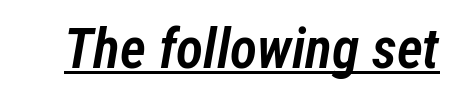
{"italic": "yes", "lean": "right", "slant_degrees": 12, "bold": "semi", "weight": "semibold", "width": "condensed", "stroke_contrast": "low", "x_height": "medium", "monospaced": "no", "underline": "yes", "letter_spacing": "normal", "letter_spacing_em": 0.0, "glyph_px": 56}
